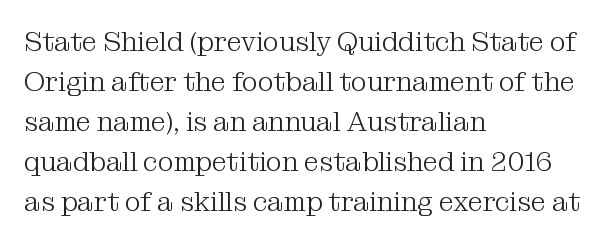
{"italic": "no", "bold": "no", "underline": "no", "align": "left", "line_spacing": "normal", "line_spacing_ratio": 1.48, "letter_spacing": "normal", "letter_spacing_em": 0.0, "glyph_px": 27}
